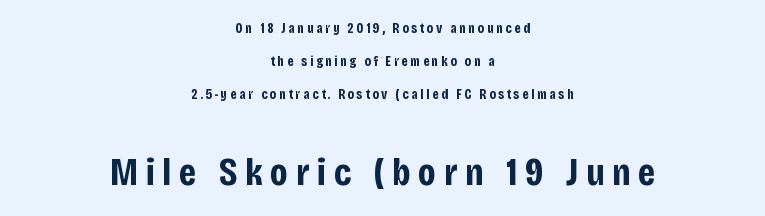
The image shows 39 px bold, condensed sans-serif type, upright; set centered, loose line spacing (2.34x), not underlined; the second (bottom) block is 2.79x larger; low stroke contrast and a large x-height.
